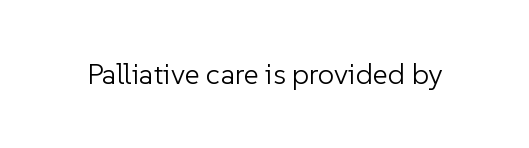
Type without underlining. Are there feet on the stems? There aren't — it's a sans. Spacing verdict: proportional, widths tailored to each character. The letterforms sit shoulder to shoulder at normal distance. The specimen reads as upright at a glance. The strokes carry an ordinary text weight at most.
